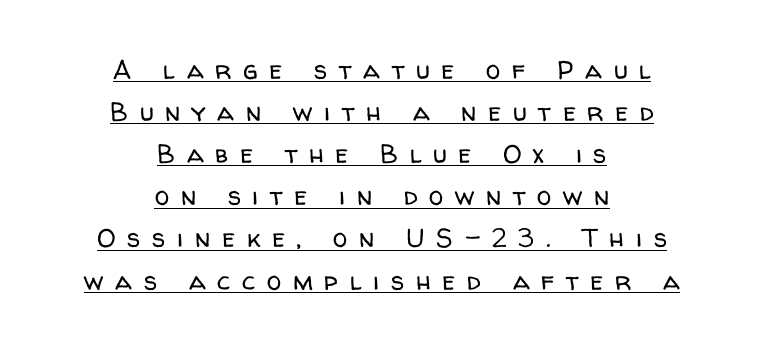
The image shows 26 px text type, upright; set centered, normal line spacing (1.62x), unusually wide letter spacing (+0.45 em), underlined.
